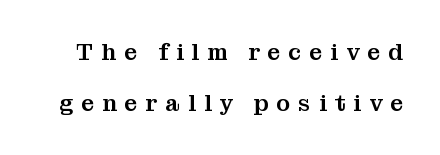
Q: Is the text italic (slanted)? A: No, it is upright.
Q: Is the text underlined? A: No.
Q: Is the spacing between letters normal or unusually wide? A: Unusually wide.
Q: Is the spacing between lines tight, normal or loose? A: Loose.
